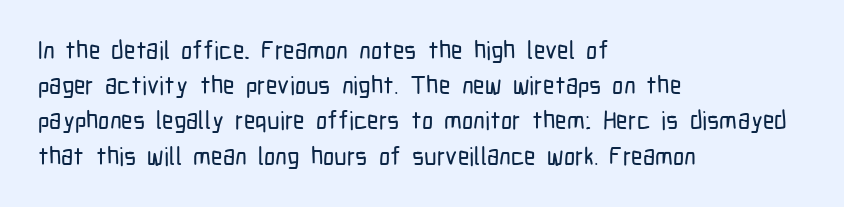
Posture: straight, roman, zero tilt. This rendering uses left alignment, leaving the right contour irregular. This sample keeps an unexceptional amount of space between lines. Bare-footed words on every line.
